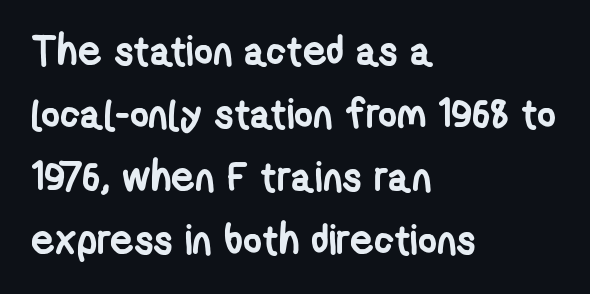
The image shows 41 px semibold, condensed sans-serif type; set left-aligned, normal line spacing (1.54x), normal letter spacing, not underlined; low stroke contrast and a medium x-height.
